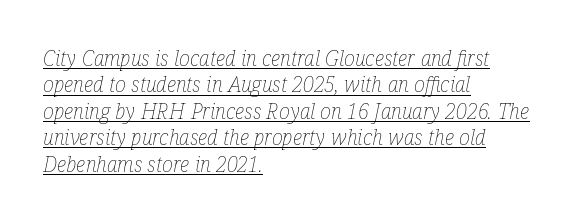
{"italic": "yes", "lean": "right", "slant_degrees": 12, "bold": "no", "underline": "yes", "align": "left", "line_spacing": "normal", "line_spacing_ratio": 1.26, "letter_spacing": "normal", "letter_spacing_em": 0.0, "glyph_px": 21}
